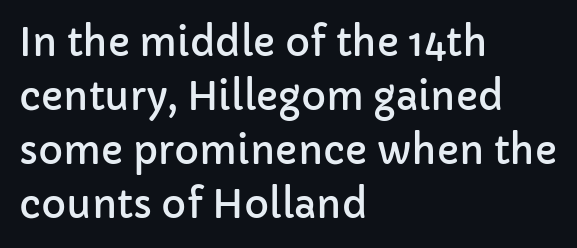
The image shows 38 px sans-serif type, upright; set left-aligned, normal line spacing (1.42x), normal letter spacing, not underlined; low stroke contrast and a medium x-height.
